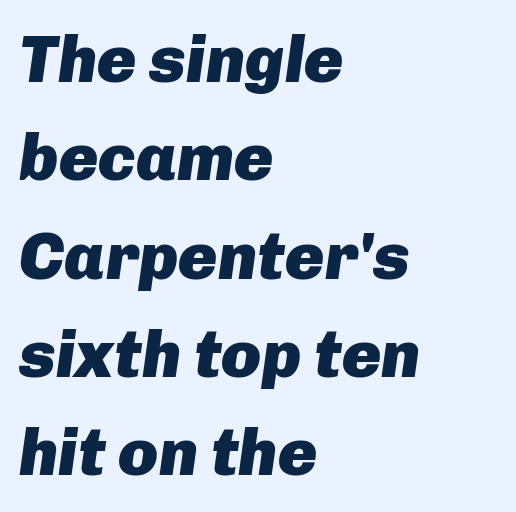
{"italic": "yes", "lean": "right", "slant_degrees": 8, "bold": "yes", "weight": "heavy", "width": "normal", "stroke_contrast": "low", "x_height": "medium", "monospaced": "no", "underline": "no", "align": "left", "line_spacing": "normal", "line_spacing_ratio": 1.49, "letter_spacing": "normal", "letter_spacing_em": 0.0, "glyph_px": 66}
